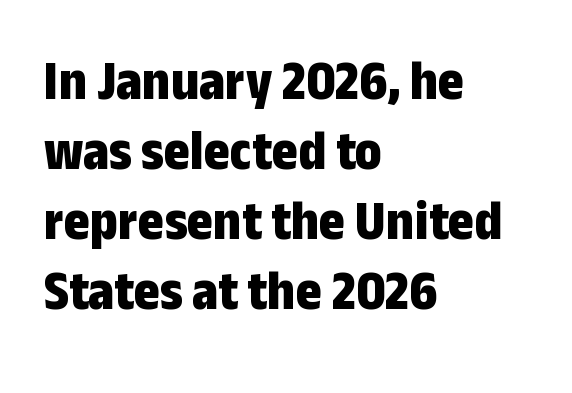
{"serif": "no", "italic": "no", "bold": "yes", "weight": "bold", "width": "condensed", "stroke_contrast": "low", "x_height": "medium", "monospaced": "no", "underline": "no", "align": "left", "line_spacing": "normal", "line_spacing_ratio": 1.25, "letter_spacing": "normal", "letter_spacing_em": 0.0, "glyph_px": 56}
